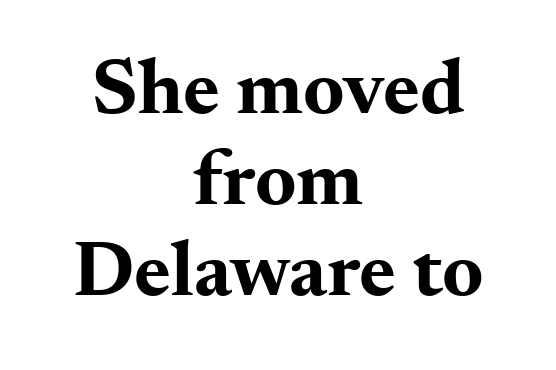
{"serif": "yes", "italic": "no", "bold": "yes", "weight": "bold", "width": "wide", "stroke_contrast": "medium", "x_height": "small", "monospaced": "no", "underline": "no", "align": "center", "line_spacing": "tight", "line_spacing_ratio": 1.15, "letter_spacing": "normal", "letter_spacing_em": 0.0, "glyph_px": 79}
